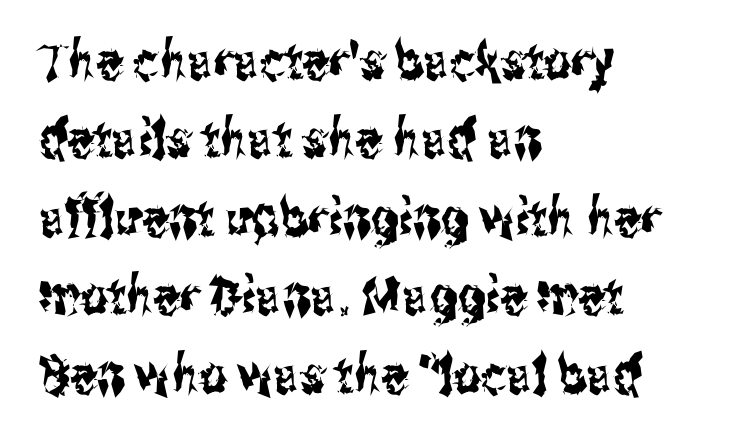
The image shows 53 px condensed sans-serif type, upright; set left-aligned, normal line spacing (1.48x), normal letter spacing, not underlined; medium stroke contrast and a medium x-height.
